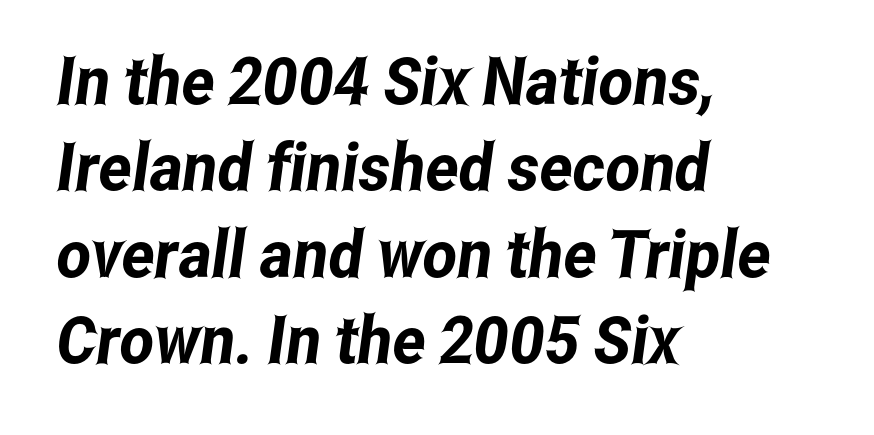
Q: Is the typeface a serif or a sans-serif typeface? A: Sans-serif.
Q: Is the text underlined? A: No.
Q: How is the paragraph aligned? A: Left-aligned.
Q: Is the spacing between letters normal or unusually wide? A: Normal.
Q: Is the spacing between lines tight, normal or loose? A: Normal.
Q: Width (condensed, normal, or wide)? A: Condensed.
Q: Stroke contrast? A: Low.
Q: x-height? A: Medium.
Q: Monospaced? A: No.
